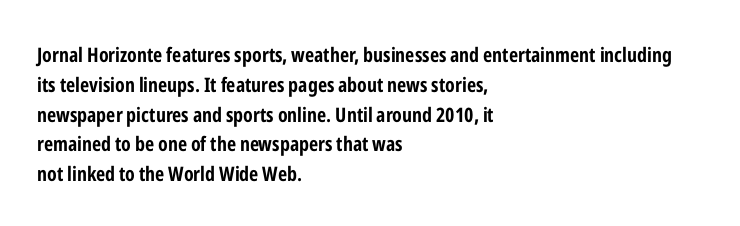
{"italic": "no", "bold": "yes", "underline": "no", "align": "left", "line_spacing": "normal", "line_spacing_ratio": 1.49, "letter_spacing": "normal", "letter_spacing_em": 0.0, "glyph_px": 20}
